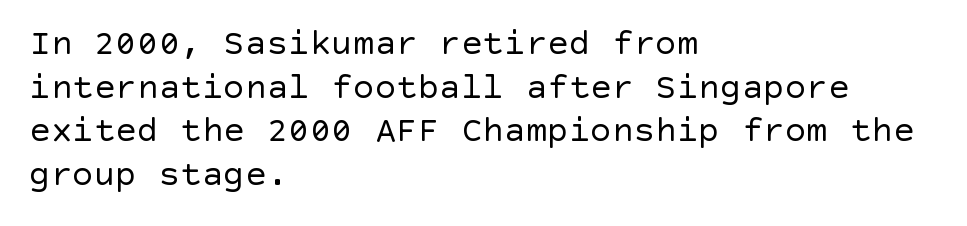
{"serif": "no", "italic": "no", "bold": "no", "weight": "regular", "width": "normal", "x_height": "large", "underline": "no", "align": "left", "line_spacing_ratio": 1.21, "letter_spacing": "normal", "letter_spacing_em": 0.0, "glyph_px": 36}
